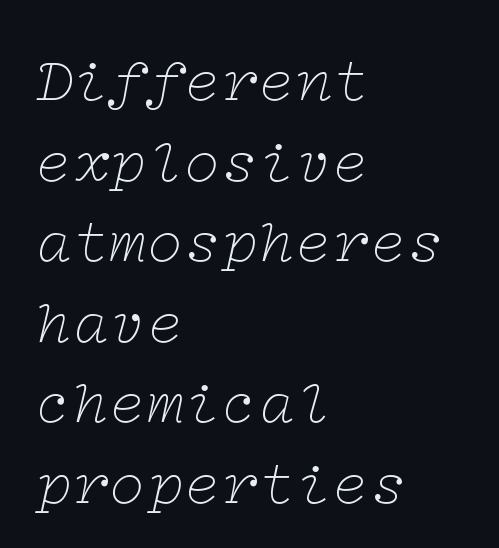
Lines of text with bare space underneath. The glyphs look as if they've been sheared to an angle. Unlike a clean sans, this face finishes its strokes with serifs. The line texture is even and compact thanks to regular tracking. The vertical gap from one line to the next is medium. The compositor pushed each line to the left boundary.
